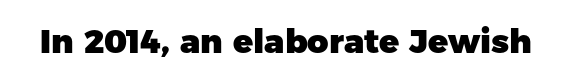
{"serif": "no", "italic": "no", "bold": "yes", "weight": "heavy", "width": "normal", "stroke_contrast": "low", "x_height": "medium", "monospaced": "no", "underline": "no", "letter_spacing": "normal", "letter_spacing_em": 0.0, "glyph_px": 33}
